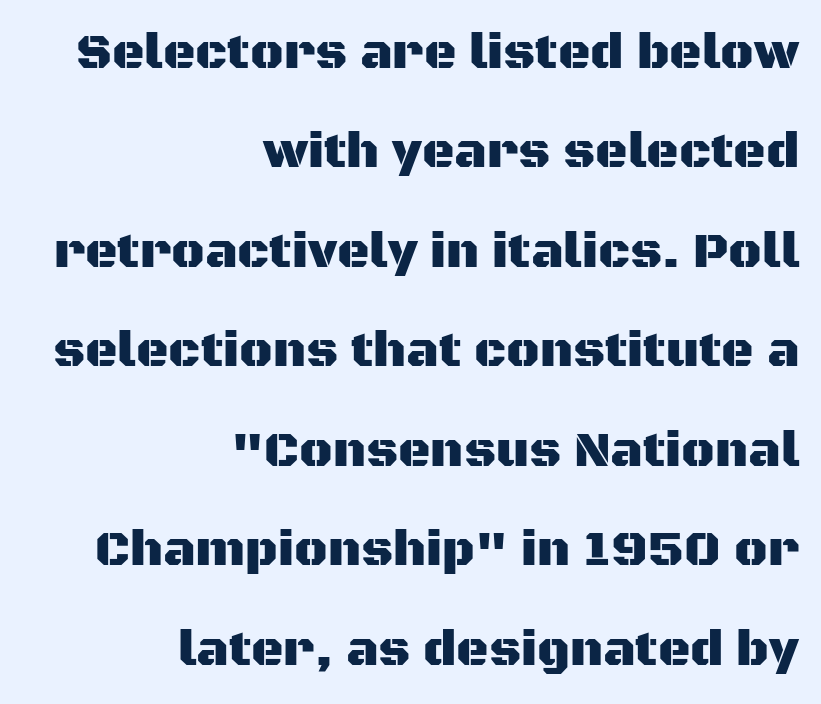
The image shows 50 px sans-serif type, upright; set right-aligned, loose line spacing (1.99x), normal letter spacing, not underlined; medium stroke contrast and a large x-height.
